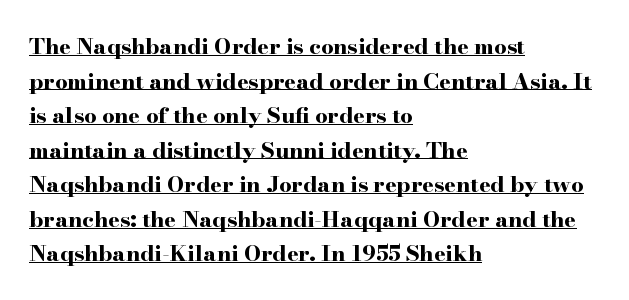
Is the type bold? Yes — the strokes are clearly thick and heavy. Letter spacing: default. You can see a thin bar hugging the bottom of the glyphs. Summary of vertical rhythm: regular, with standard interline spacing.
